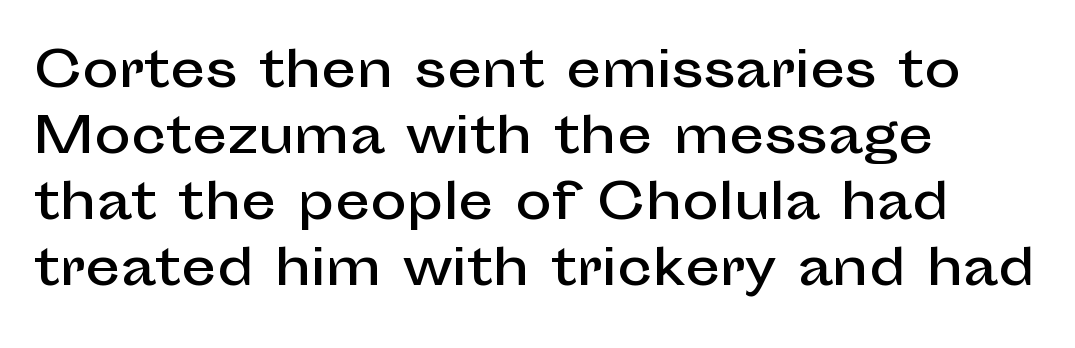
{"serif": "no", "italic": "no", "width": "normal", "stroke_contrast": "low", "x_height": "medium", "monospaced": "no", "underline": "no", "align": "left", "line_spacing": "normal", "line_spacing_ratio": 1.35, "letter_spacing": "normal", "letter_spacing_em": 0.0, "glyph_px": 49}
